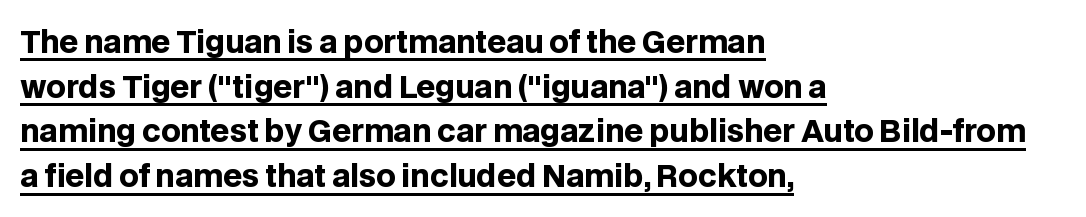
Observe the absence of serifs on each vertical stroke in this sample. This rendering uses left alignment, leaving the right contour irregular. Normally led — the rows are evenly, conventionally spaced. As a designer I'd log this as weight 700, bold.
